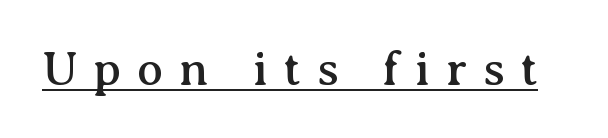
Inter-character spacing is expanded well beyond the font's built-in metrics. Decoration check: the copy is underlined. Letterform terminals end in serifs throughout the passage. Spacing verdict: proportional, widths tailored to each character.
